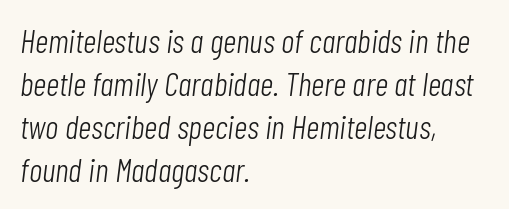
{"italic": "yes", "lean": "right", "slant_degrees": 7, "bold": "no", "weight": "light", "width": "condensed", "stroke_contrast": "low", "x_height": "medium", "monospaced": "no", "underline": "no", "align": "left", "line_spacing": "normal", "line_spacing_ratio": 1.3, "letter_spacing": "normal", "letter_spacing_em": 0.0, "glyph_px": 33}
